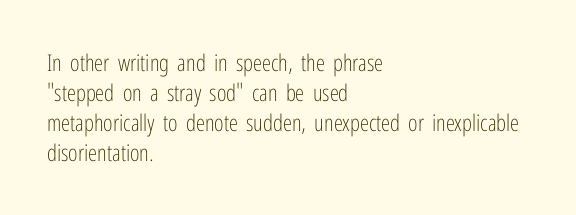
The lines are quadded left. The font sits on the lighter half of the weight spectrum, regular included. Tracking here is standard; glyphs follow each other at the usual distance. Italic? Not at all — the glyphs are vertical. Rule under the text: the space is simply empty.
